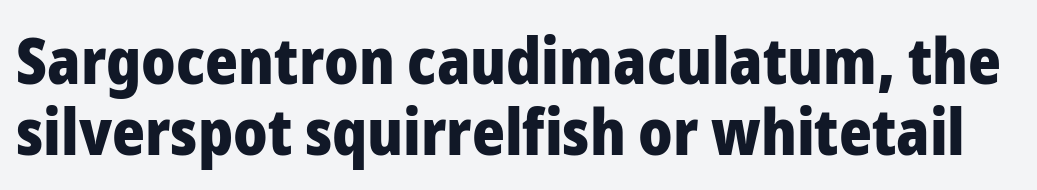
{"serif": "no", "italic": "no", "bold": "yes", "weight": "heavy", "width": "normal", "stroke_contrast": "low", "x_height": "medium", "monospaced": "no", "underline": "no", "line_spacing": "tight", "line_spacing_ratio": 1.12, "letter_spacing": "normal", "letter_spacing_em": 0.0, "glyph_px": 63}
